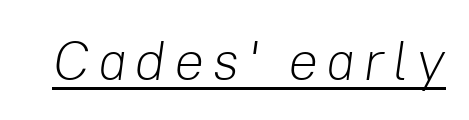
{"italic": "yes", "lean": "right", "slant_degrees": 8, "bold": "no", "weight": "light", "width": "normal", "stroke_contrast": "low", "x_height": "medium", "monospaced": "no", "underline": "yes", "glyph_px": 56}
